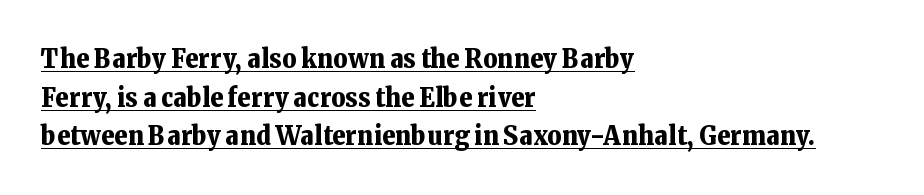
The image shows 27 px bold type, upright; set left-aligned, normal line spacing (1.43x), normal letter spacing, underlined.
